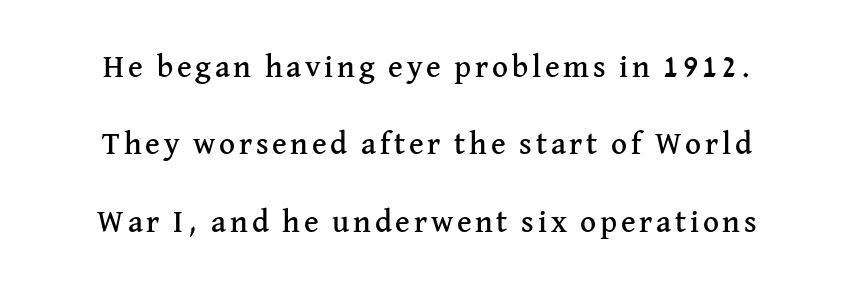
Q: Is the text italic (slanted)? A: No, it is upright.
Q: Is the typeface a serif or a sans-serif typeface? A: Serif.
Q: Is the text underlined? A: No.
Q: Is the spacing between lines tight, normal or loose? A: Loose.
Q: Width (condensed, normal, or wide)? A: Normal.
Q: Stroke contrast? A: Medium.
Q: x-height? A: Medium.
Q: Monospaced? A: No.
